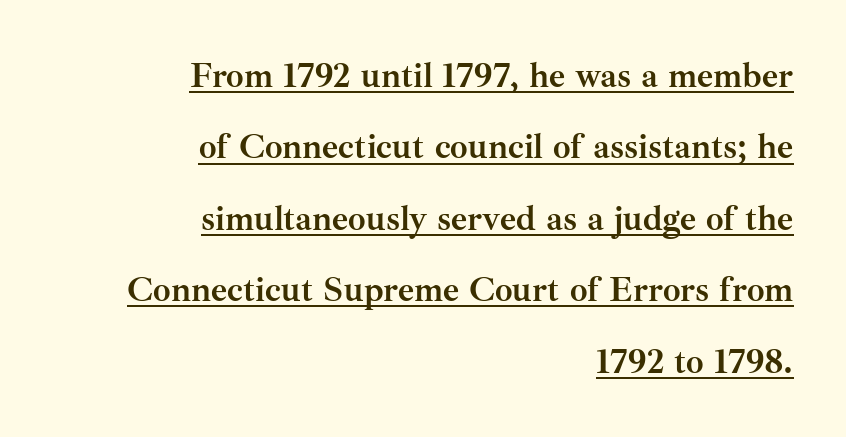
Q: Is the text bold? A: Yes.
Q: Is the text italic (slanted)? A: No, it is upright.
Q: Is the typeface a serif or a sans-serif typeface? A: Serif.
Q: Is the text underlined? A: Yes.
Q: How is the paragraph aligned? A: Right-aligned.
Q: Is the spacing between letters normal or unusually wide? A: Normal.
Q: Is the spacing between lines tight, normal or loose? A: Loose.
Q: Width (condensed, normal, or wide)? A: Normal.
Q: Stroke contrast? A: Medium.
Q: x-height? A: Small.
Q: Monospaced? A: No.
